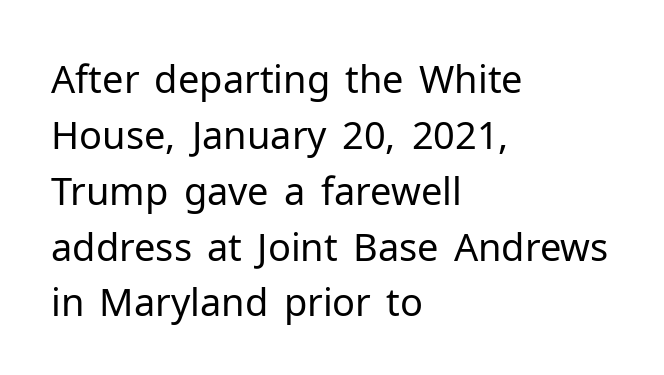
The image shows 38 px regular-weight sans-serif type, upright; set left-aligned, normal line spacing (1.47x), normal letter spacing, not underlined; low stroke contrast and a medium x-height.
